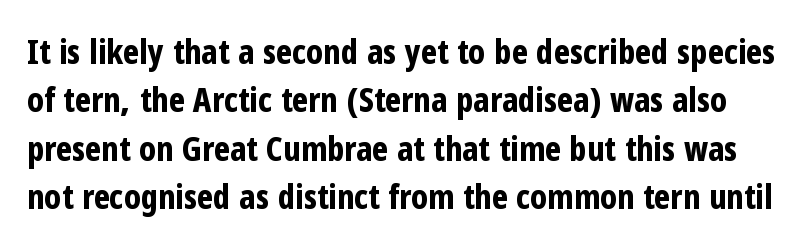
Leading matches the norm, producing a regular column. Rule under the text: the space is simply empty. Standard letterfit; no display-style spreading of the glyphs. These words are printed bold, with thick strokes throughout. Are there feet on the stems? There aren't — it's a sans. This sample has the flowing, uneven cadence of proportional lettering.
